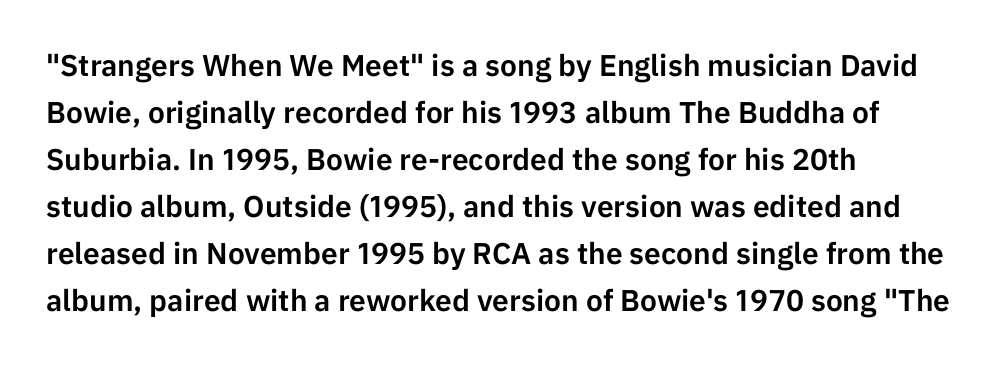
Q: Is the text italic (slanted)? A: No, it is upright.
Q: Is the typeface a serif or a sans-serif typeface? A: Sans-serif.
Q: Is the text underlined? A: No.
Q: How is the paragraph aligned? A: Left-aligned.
Q: Is the spacing between letters normal or unusually wide? A: Normal.
Q: Is the spacing between lines tight, normal or loose? A: Normal.
Q: Width (condensed, normal, or wide)? A: Normal.
Q: Stroke contrast? A: Low.
Q: x-height? A: Medium.
Q: Monospaced? A: No.
